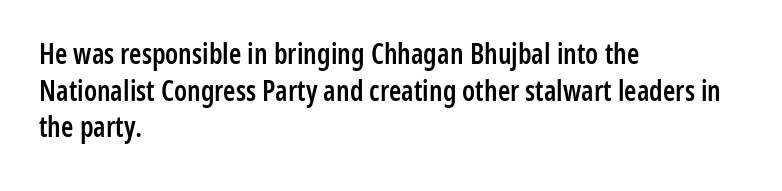
Q: Is the text bold? A: Semi-bold.
Q: Is the text italic (slanted)? A: No, it is upright.
Q: Is the typeface a serif or a sans-serif typeface? A: Sans-serif.
Q: Is the text underlined? A: No.
Q: How is the paragraph aligned? A: Left-aligned.
Q: Is the spacing between letters normal or unusually wide? A: Normal.
Q: Is the spacing between lines tight, normal or loose? A: Normal.
Q: Width (condensed, normal, or wide)? A: Condensed.
Q: Stroke contrast? A: Low.
Q: x-height? A: Medium.
Q: Monospaced? A: No.
